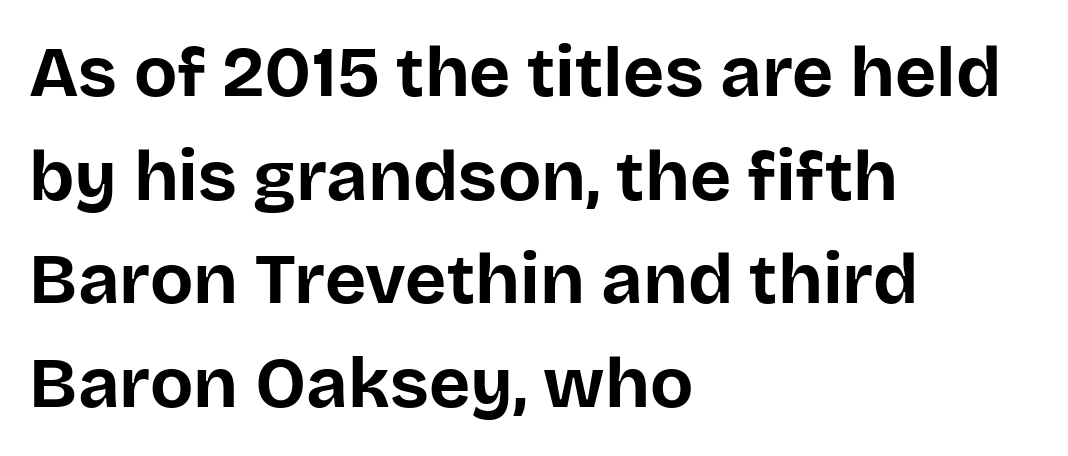
These lines were composed using upright roman letters. Plenty of ink on the page — the face is bold. The block of text has a typical density, with ordinary space between rows. Descender tails drop into unmarked territory.
